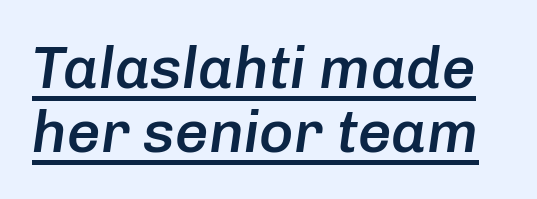
Q: Is the text bold? A: Semi-bold.
Q: Is the text italic (slanted)? A: Yes, it leans right by about 8 degrees.
Q: Is the text underlined? A: Yes.
Q: Is the spacing between letters normal or unusually wide? A: Normal.
Q: Is the spacing between lines tight, normal or loose? A: Tight.
Q: Width (condensed, normal, or wide)? A: Normal.
Q: Stroke contrast? A: Low.
Q: x-height? A: Medium.
Q: Monospaced? A: No.
